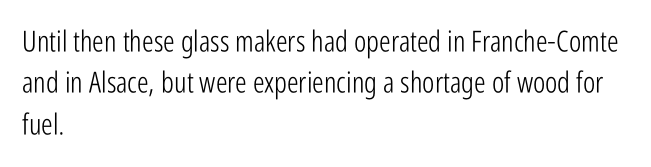
Looks like regular typesetting: each glyph gets only the width it needs. One glance says typical: line gaps are just what's usual. The paragraph has a hard left edge and a soft right edge. Posture: upright roman. Weight: regular or lighter.
